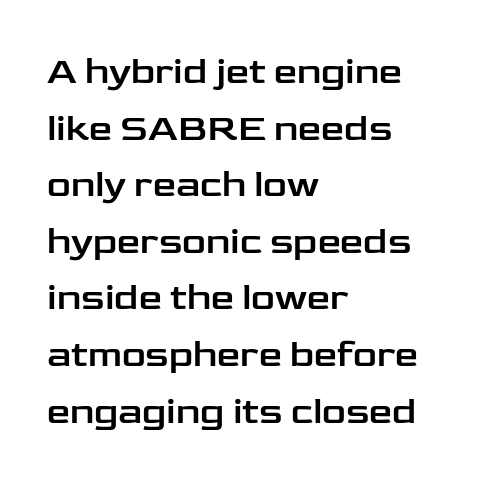
Spacing verdict: proportional, widths tailored to each character. Look at the bottom of the vertical strokes: they stop flat, with no serifs. This sample keeps an unexceptional amount of space between lines. The line texture is even and compact thanks to regular tracking. The text block is weighted toward the left margin, trailing off unevenly rightward.
